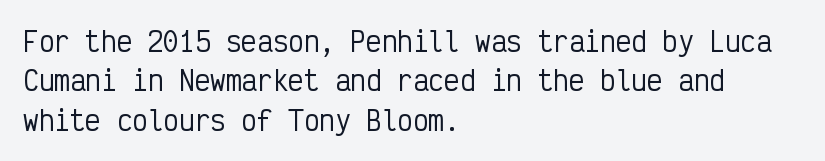
This rendering features lettering with no underline. Every row of glyphs begins at an identical x-position on the left. The leading is moderate, giving the passage an even texture. When letters stand straight like this, we call the style roman or upright.
